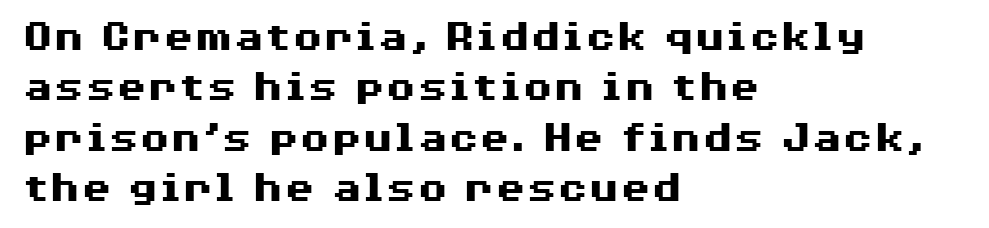
{"serif": "no", "italic": "no", "bold": "yes", "weight": "heavy", "width": "wide", "stroke_contrast": "medium", "x_height": "medium", "monospaced": "no", "underline": "no", "align": "left", "line_spacing": "tight", "line_spacing_ratio": 1.12, "letter_spacing": "normal", "letter_spacing_em": 0.0, "glyph_px": 45}
